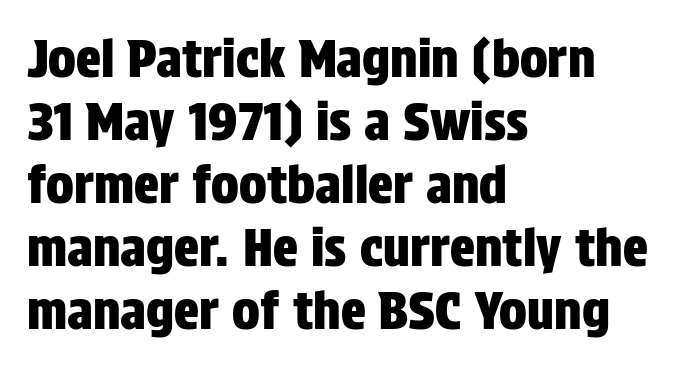
Q: Is the text italic (slanted)? A: No, it is upright.
Q: Is the typeface a serif or a sans-serif typeface? A: Sans-serif.
Q: Is the text underlined? A: No.
Q: How is the paragraph aligned? A: Left-aligned.
Q: Is the spacing between letters normal or unusually wide? A: Normal.
Q: Width (condensed, normal, or wide)? A: Condensed.
Q: Stroke contrast? A: Low.
Q: x-height? A: Large.
Q: Monospaced? A: No.
